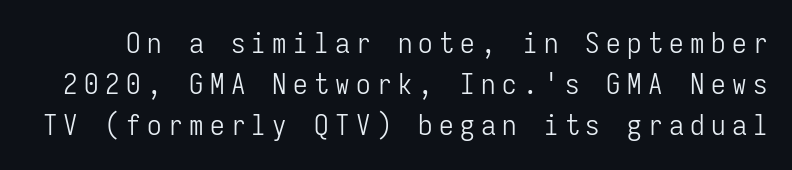
{"serif": "no", "italic": "no", "bold": "no", "weight": "light", "width": "condensed", "stroke_contrast": "low", "x_height": "medium", "monospaced": "yes", "underline": "no", "line_spacing": "normal", "line_spacing_ratio": 1.42, "letter_spacing": "wide", "letter_spacing_em": 0.22, "glyph_px": 29}
